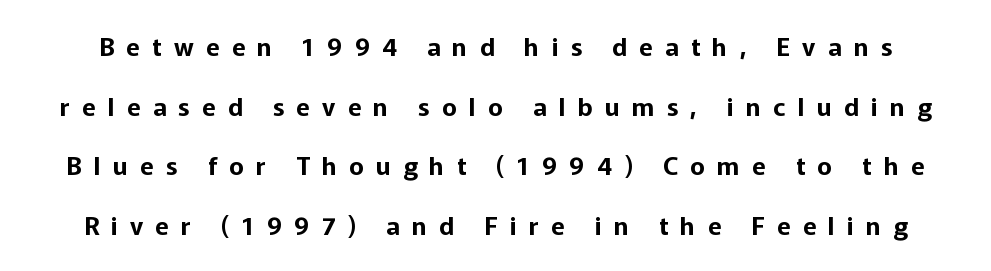
Q: Is the text italic (slanted)? A: No, it is upright.
Q: Is the text underlined? A: No.
Q: Is the spacing between letters normal or unusually wide? A: Unusually wide.
Q: Is the spacing between lines tight, normal or loose? A: Loose.
